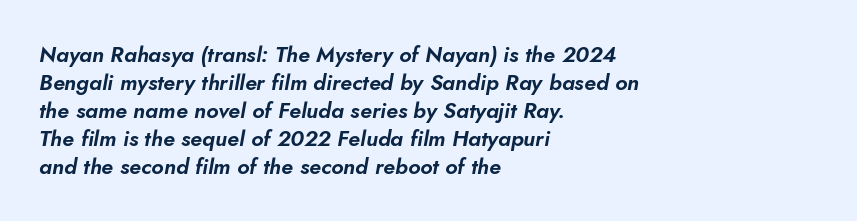
The image shows 22 px text type, italic (leaning right); set left-aligned, normal line spacing (1.27x), normal letter spacing, not underlined.
